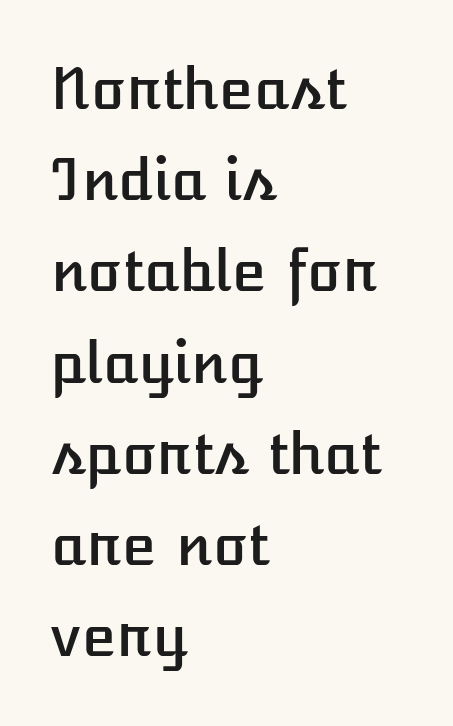
The block of text has a typical density, with ordinary space between rows. In CSS terms this would be text-align: left. Unlike italic type, these characters show no tilt at all. Plain, unruled lines of type. A typesetter would call this zero additional tracking.
